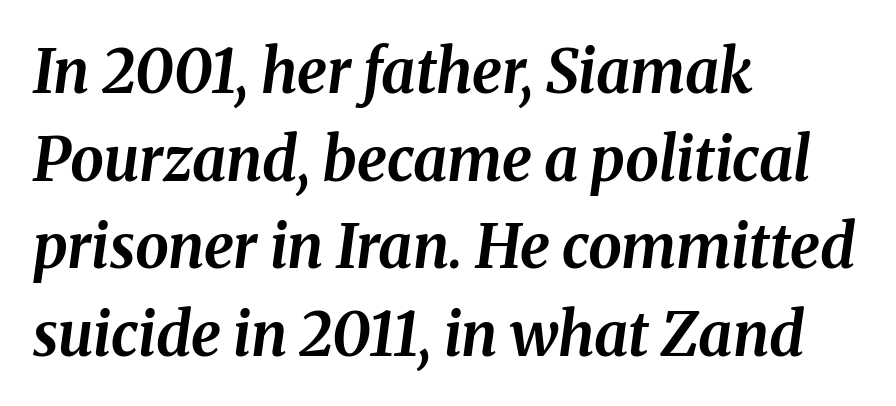
Underline: absent. A typesetter would call this proportional, since set widths differ per character. Alignment: flush left. The designer left line spacing at the default. The face used here is rendered with its standard letterfit. The letters are slanted; this is an italic face.
